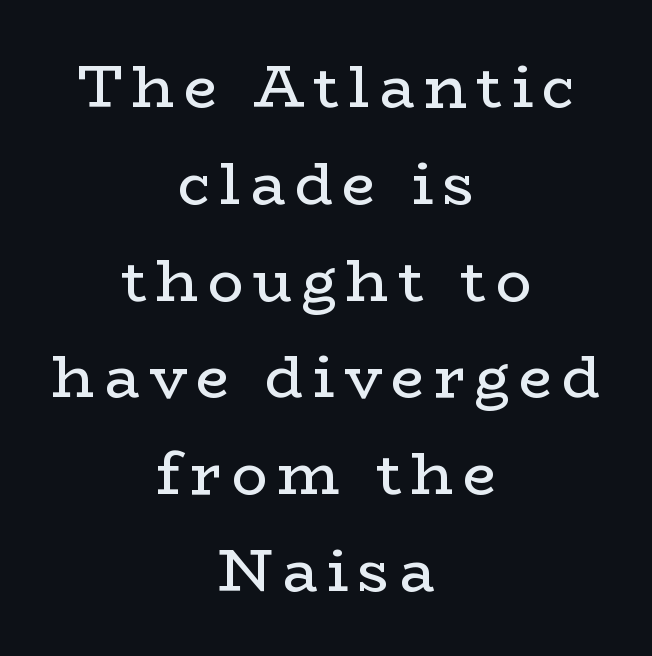
The image shows 59 px regular-weight, wide serif type, upright; set centered, normal line spacing (1.64x), not underlined; low stroke contrast and a medium x-height.
